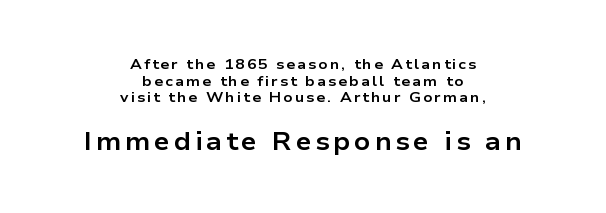
Q: Is the text bold? A: Yes.
Q: Is the text italic (slanted)? A: No, it is upright.
Q: Is the text underlined? A: No.
Q: How is the paragraph aligned? A: Centered.
Q: Which block of text is set in a larger size, the first (top) or the second (bottom)? A: The second (bottom) one.
